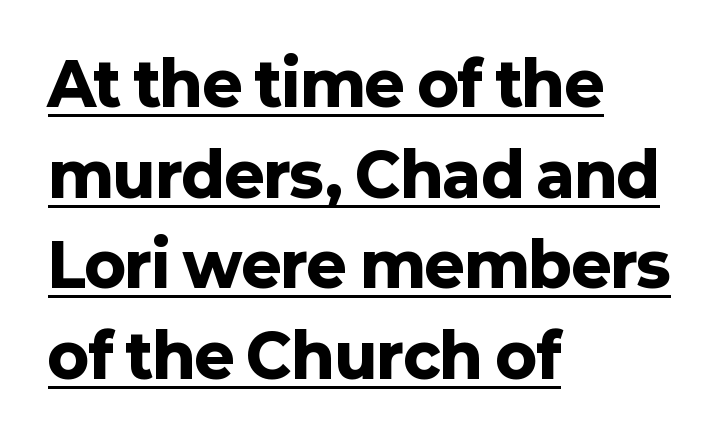
Nope, no serifs anywhere on these letters. In terms of letterspacing, this is plain default setting. Compared with a centered layout, this one pins lines to the left instead. A typesetter would call this proportional, since set widths differ per character. Leading: standard.
